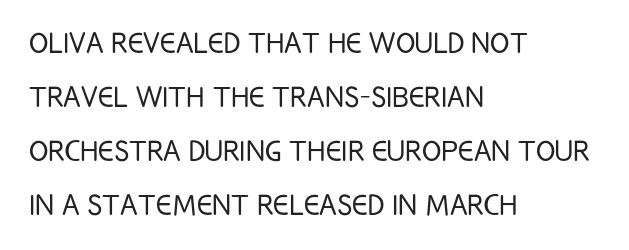
The letters sit at their default tracking, neither squeezed nor spread. Honestly, there is no underline to notice here at all. This sample keeps an unexceptional amount of space between lines. These lines were composed using upright roman letters. The designer went with a sans here, leaving each stem footless.
